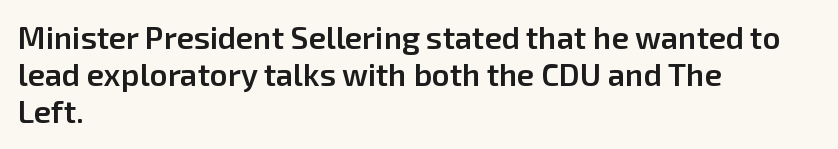
{"serif": "no", "italic": "no", "bold": "semi", "weight": "semibold", "width": "normal", "stroke_contrast": "low", "x_height": "medium", "monospaced": "no", "underline": "no", "align": "left", "line_spacing_ratio": 1.2, "letter_spacing": "normal", "letter_spacing_em": 0.0, "glyph_px": 31}
